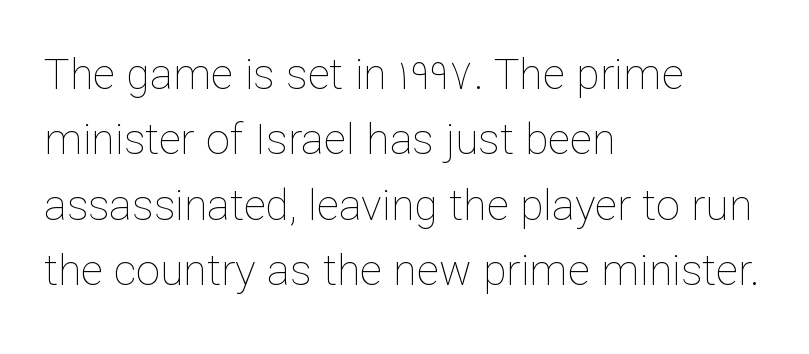
The image shows 43 px thin type, upright; set left-aligned, normal line spacing (1.52x), normal letter spacing, not underlined; low stroke contrast and a medium x-height.
